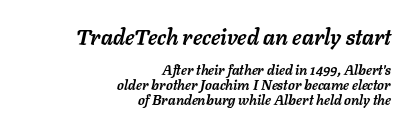
Q: Is the text bold? A: Yes.
Q: Is the text italic (slanted)? A: Yes, it leans right by about 11 degrees.
Q: Is the text underlined? A: No.
Q: How is the paragraph aligned? A: Right-aligned.
Q: Is the spacing between letters normal or unusually wide? A: Normal.
Q: Is the spacing between lines tight, normal or loose? A: Tight.
Q: Which block of text is set in a larger size, the first (top) or the second (bottom)? A: The first (top) one.
